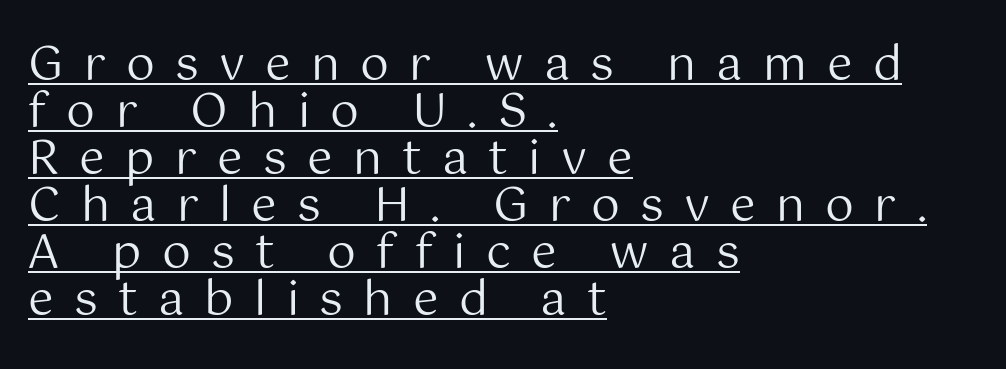
The face used here is a sans, in the tradition of grotesques and geometrics. The lines are packed closely together with very little leading. The lettering is marked with a stroke running underneath it. Unbolded letterforms with no extra heft. Horizontally, the lines are justified to the leading edge only. If you drew a line through each stem, it would be perfectly vertical.
